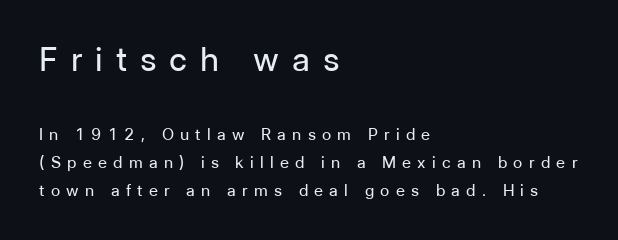
You get the large type first, then a drop to smaller type. Has an underline been added? It has not. Caption: expanded tracking, letters set apart. These lines are rendered in a variable-pitch font. Note: no serifs on the glyphs. These lines stack with their left ends in a neat column.
